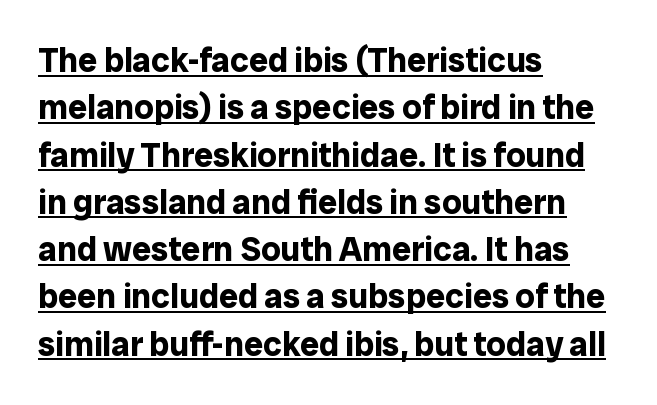
Q: Is the text bold? A: Yes.
Q: Is the text italic (slanted)? A: No, it is upright.
Q: Is the typeface a serif or a sans-serif typeface? A: Sans-serif.
Q: Is the text underlined? A: Yes.
Q: How is the paragraph aligned? A: Left-aligned.
Q: Is the spacing between letters normal or unusually wide? A: Normal.
Q: Is the spacing between lines tight, normal or loose? A: Normal.
Q: Width (condensed, normal, or wide)? A: Normal.
Q: Stroke contrast? A: Low.
Q: x-height? A: Medium.
Q: Monospaced? A: No.
